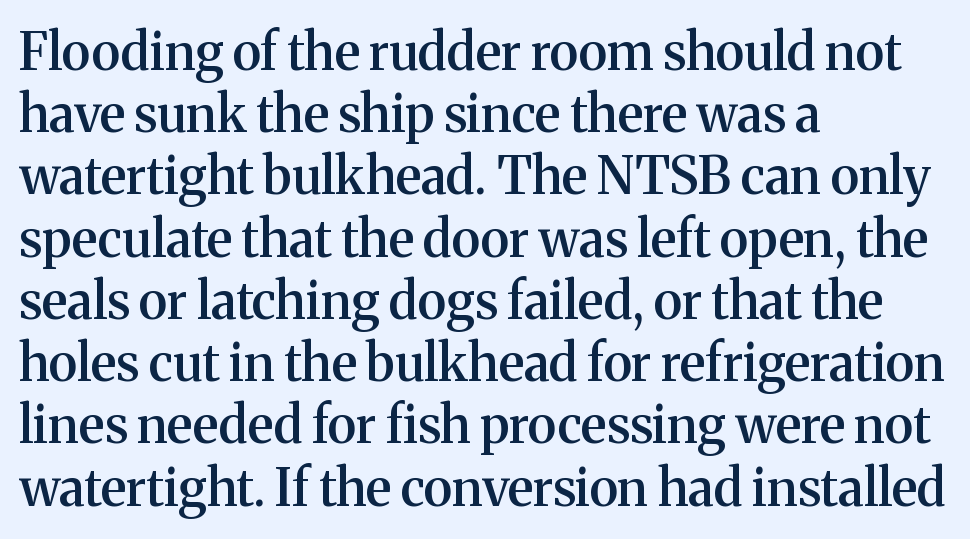
The image shows 51 px semibold serif type, upright; set left-aligned, line spacing 1.22x, normal letter spacing, not underlined; medium stroke contrast and a medium x-height.
